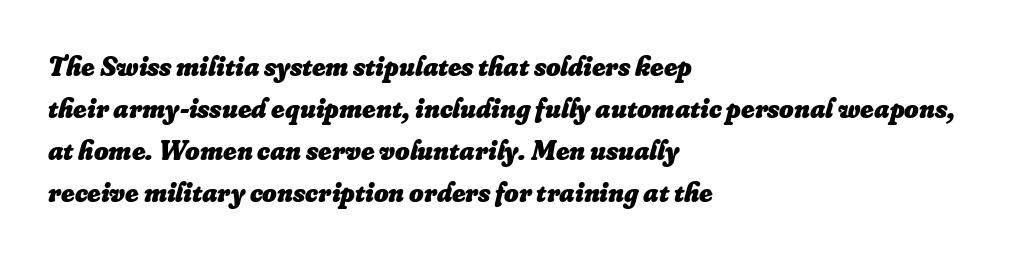
{"italic": "yes", "lean": "right", "slant_degrees": 16, "bold": "yes", "weight": "heavy", "width": "normal", "stroke_contrast": "low", "x_height": "small", "monospaced": "no", "underline": "no", "align": "left", "line_spacing": "normal", "line_spacing_ratio": 1.5, "letter_spacing": "normal", "letter_spacing_em": 0.0, "glyph_px": 28}
